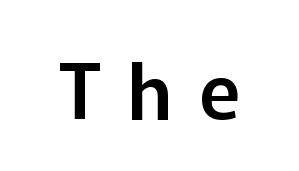
{"serif": "no", "italic": "no", "width": "normal", "stroke_contrast": "low", "x_height": "medium", "monospaced": "no", "underline": "no", "align": "center", "letter_spacing": "wide", "letter_spacing_em": 0.34, "glyph_px": 77}
